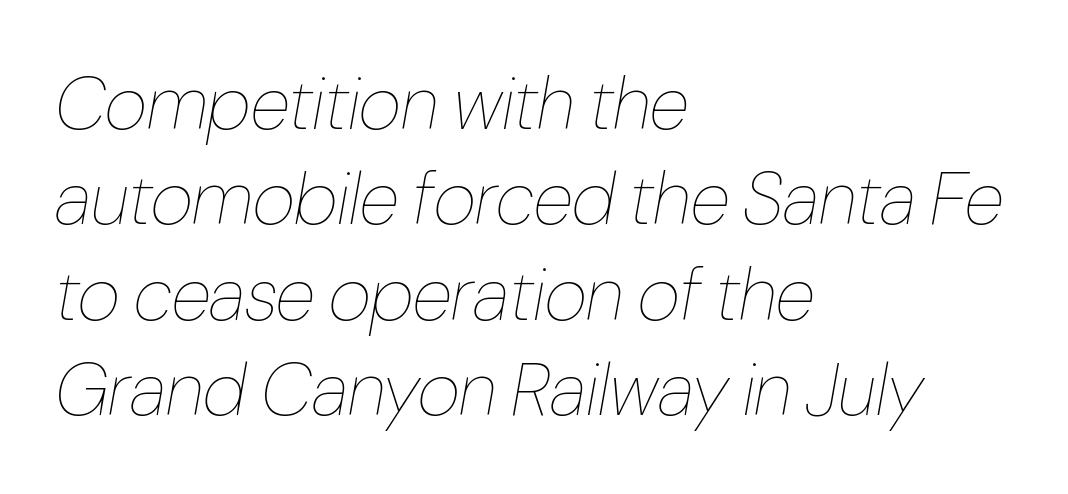
{"italic": "yes", "lean": "right", "slant_degrees": 10, "bold": "no", "weight": "thin", "width": "condensed", "stroke_contrast": "low", "x_height": "medium", "monospaced": "no", "underline": "no", "align": "left", "line_spacing": "normal", "line_spacing_ratio": 1.29, "letter_spacing": "normal", "letter_spacing_em": 0.0, "glyph_px": 74}
